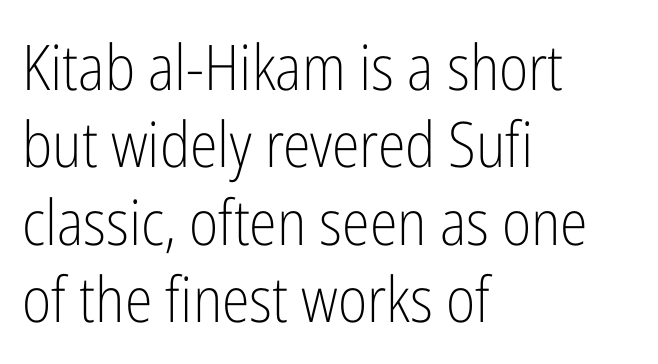
The image shows 63 px light, condensed sans-serif type, upright; set left-aligned, line spacing 1.23x, normal letter spacing, not underlined; low stroke contrast and a medium x-height.
